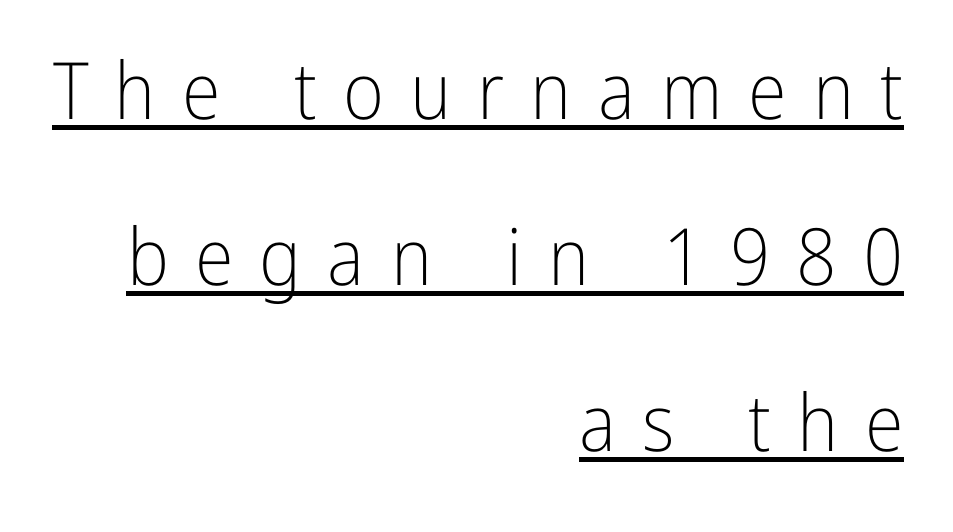
Looks like regular typesetting: each glyph gets only the width it needs. Caption: multi-line text, flush right, ragged left. Italic? Not at all — the glyphs are vertical. You can see a thin bar hugging the bottom of the glyphs. The block of text is sparse from top to bottom, with ample space between rows. Weight: in the light-to-regular range.
